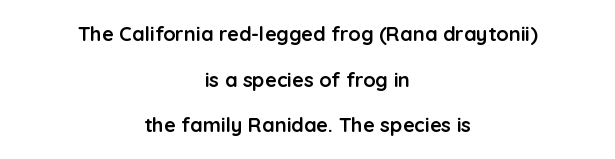
{"italic": "no", "bold": "yes", "underline": "no", "align": "center", "line_spacing": "loose", "line_spacing_ratio": 2.28, "letter_spacing": "normal", "letter_spacing_em": 0.0, "glyph_px": 20}
